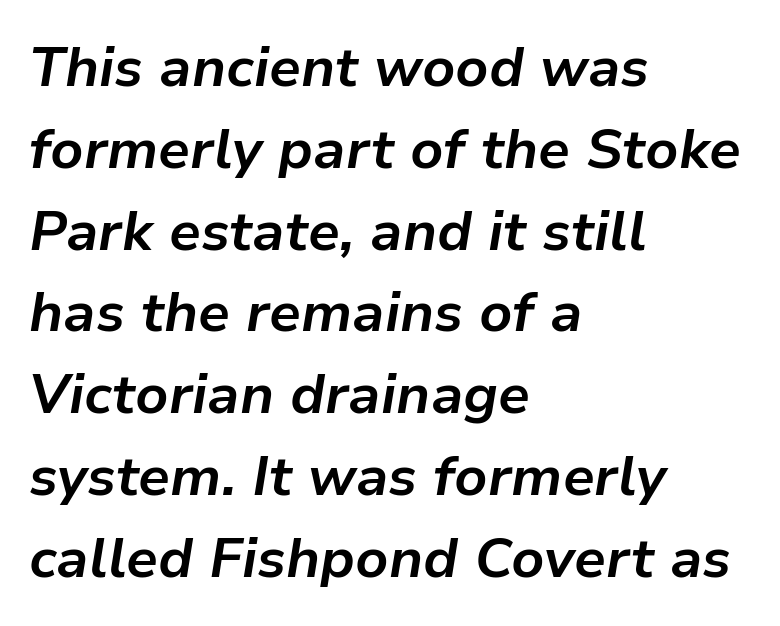
{"italic": "yes", "lean": "right", "slant_degrees": 9, "bold": "yes", "weight": "bold", "width": "normal", "stroke_contrast": "low", "x_height": "medium", "monospaced": "no", "underline": "no", "align": "left", "line_spacing": "normal", "line_spacing_ratio": 1.46, "letter_spacing": "normal", "letter_spacing_em": 0.0, "glyph_px": 56}
